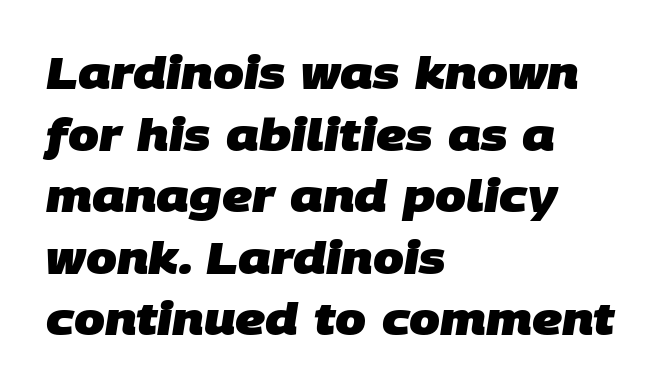
The image shows 44 px heavy sans-serif type; set left-aligned, normal line spacing (1.4x), normal letter spacing, not underlined; low stroke contrast and a large x-height.
